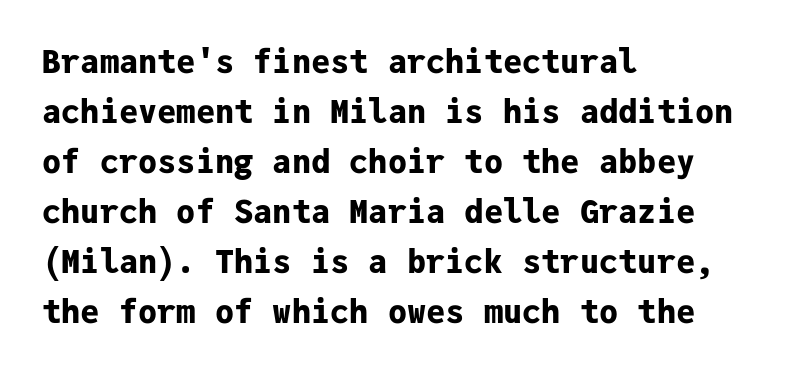
Set as a true bold cut, around the 700 mark. Posture: vertical. This rendering employs a face without finishing strokes, i.e., a sans-serif. Notice how the passage keeps a crisp vertical edge on the left only. Glyph-to-glyph distance matches everyday printed text.
